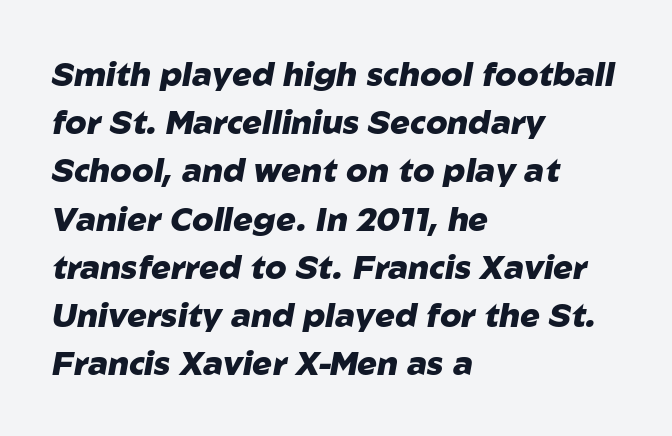
Nobody touched the tracking dial on this one. Look at the stroke-to-counter ratio: heavy, a bold. Descenders hang freely into open space. Tall strokes in this sample are angled rather than plumb. One glance says typical: line gaps are just what's usual.
